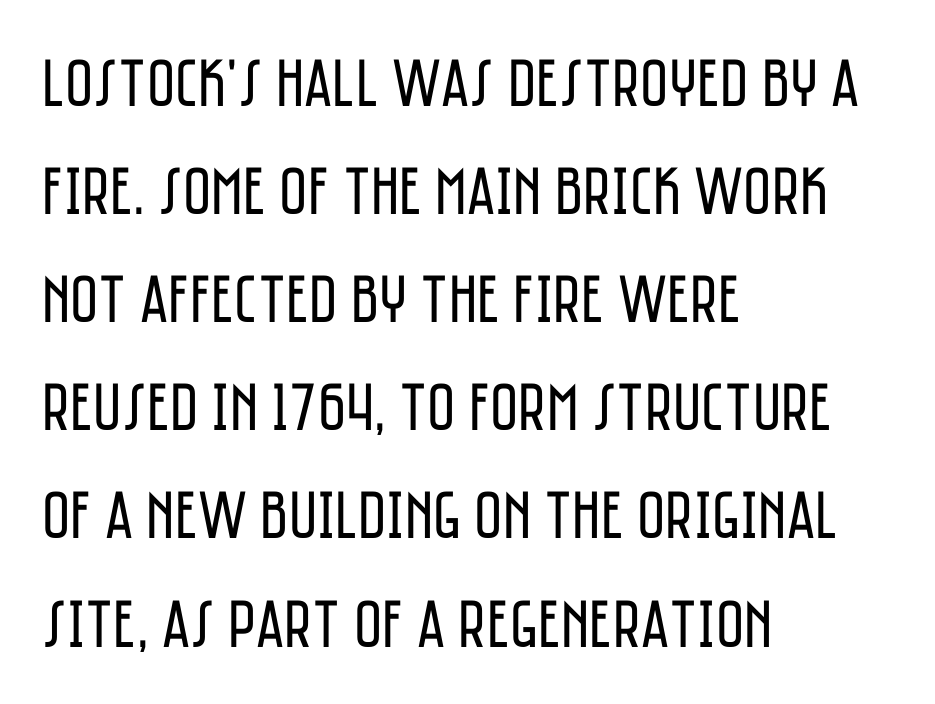
Q: Is the text bold? A: No.
Q: Is the text italic (slanted)? A: No, it is upright.
Q: Is the typeface a serif or a sans-serif typeface? A: Sans-serif.
Q: Is the text underlined? A: No.
Q: How is the paragraph aligned? A: Left-aligned.
Q: Is the spacing between letters normal or unusually wide? A: Normal.
Q: Is the spacing between lines tight, normal or loose? A: Normal.
Q: Width (condensed, normal, or wide)? A: Condensed.
Q: Stroke contrast? A: Low.
Q: x-height? A: Large.
Q: Monospaced? A: No.
